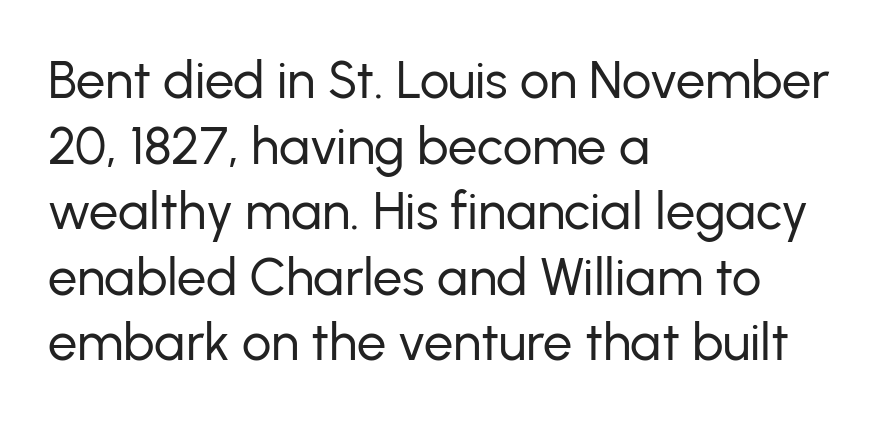
Is this a sans? Yes — the strokes have no serifs. Visually the block forms a straight wall on the left and a jagged coastline on the right. Check the space under the baseline: it is left empty. No chunkiness to these letters — they're not bold. The letters advance in unequal steps, a hallmark of proportional type.
